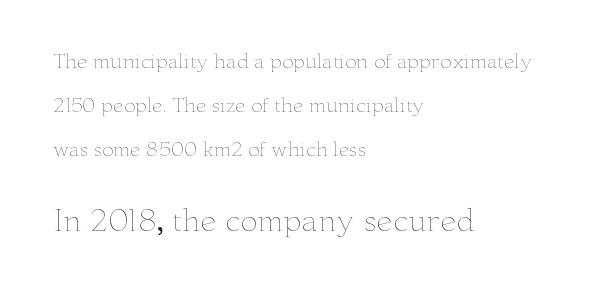
There is no visible air inserted between adjacent glyphs. Spacing verdict: proportional, widths tailored to each character. In terms of posture, this sample is upright. Does the bottom block carry the larger type? Yes, it does.
